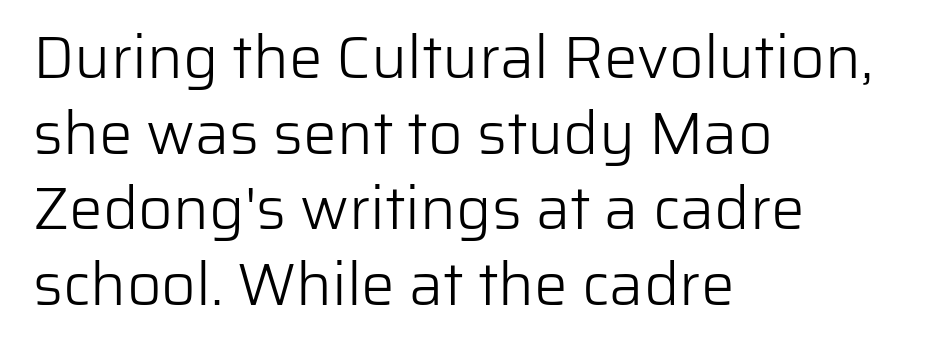
The image shows 60 px light sans-serif type, upright; set left-aligned, normal line spacing (1.26x), normal letter spacing, not underlined; low stroke contrast and a medium x-height.
